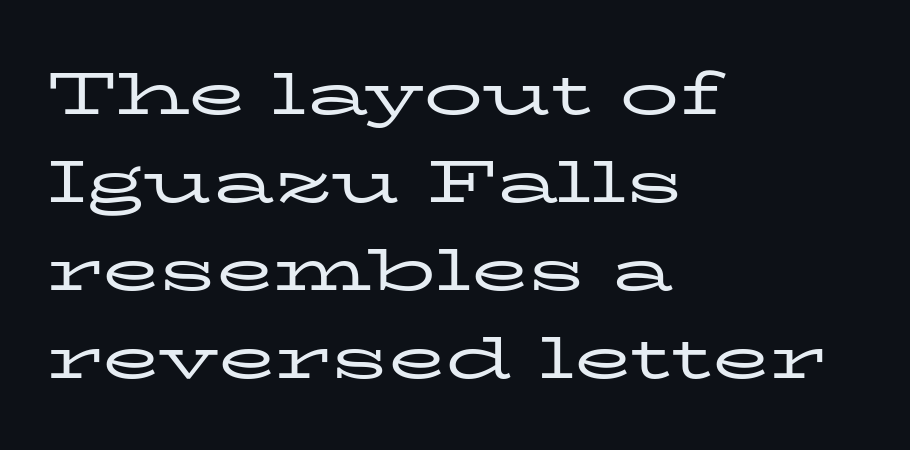
Q: Is the text bold? A: No.
Q: Is the text italic (slanted)? A: No, it is upright.
Q: Is the typeface a serif or a sans-serif typeface? A: Serif.
Q: Is the text underlined? A: No.
Q: How is the paragraph aligned? A: Left-aligned.
Q: Is the spacing between letters normal or unusually wide? A: Normal.
Q: Is the spacing between lines tight, normal or loose? A: Normal.
Q: Width (condensed, normal, or wide)? A: Wide.
Q: Stroke contrast? A: Low.
Q: x-height? A: Medium.
Q: Monospaced? A: No.
